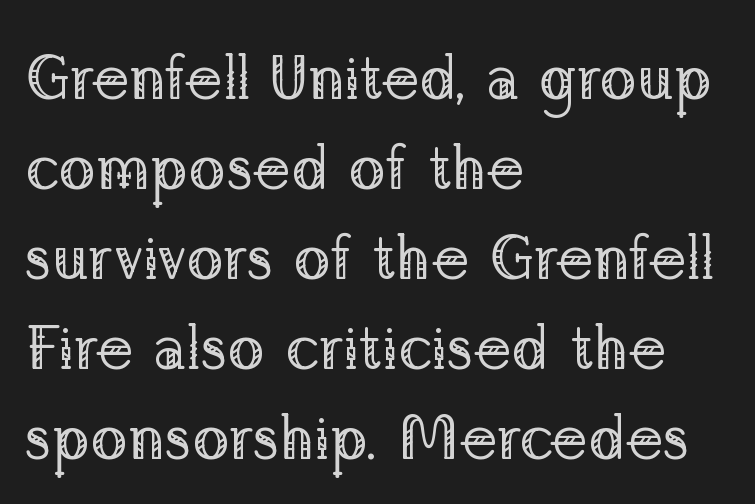
Just letters on the line, the space beneath them empty. The line texture is even and compact thanks to regular tracking. The rendering uses a moderate line-height, typical for paragraphs. The face used here is proportionally spaced, like ordinary book or web type.
